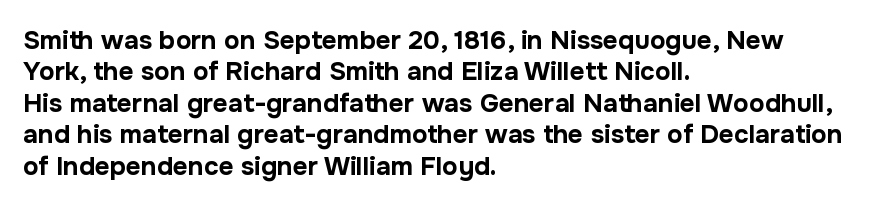
{"italic": "no", "bold": "yes", "underline": "no", "align": "left", "line_spacing_ratio": 1.21, "letter_spacing": "normal", "letter_spacing_em": 0.0, "glyph_px": 26}
